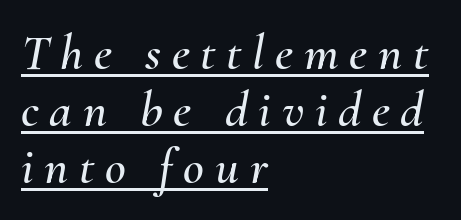
{"italic": "yes", "lean": "right", "slant_degrees": 10, "width": "normal", "stroke_contrast": "medium", "x_height": "small", "monospaced": "no", "underline": "yes", "align": "left", "line_spacing": "tight", "line_spacing_ratio": 1.12, "letter_spacing": "wide", "letter_spacing_em": 0.21, "glyph_px": 51}
